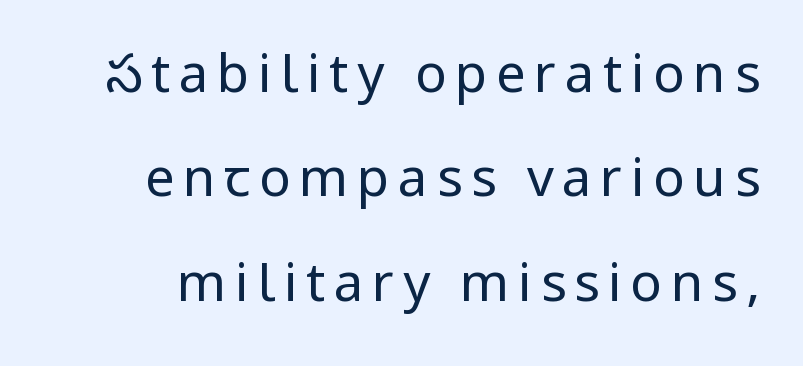
Q: Is the text bold? A: No.
Q: Is the text italic (slanted)? A: No, it is upright.
Q: Is the typeface a serif or a sans-serif typeface? A: Sans-serif.
Q: Is the text underlined? A: No.
Q: Is the spacing between lines tight, normal or loose? A: Loose.
Q: Width (condensed, normal, or wide)? A: Normal.
Q: Stroke contrast? A: Low.
Q: x-height? A: Medium.
Q: Monospaced? A: No.
